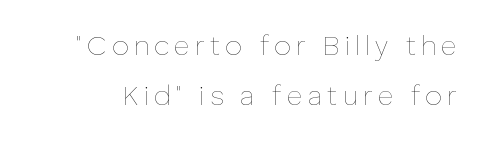
{"italic": "no", "bold": "no", "underline": "no", "line_spacing_ratio": 1.86, "glyph_px": 27}
